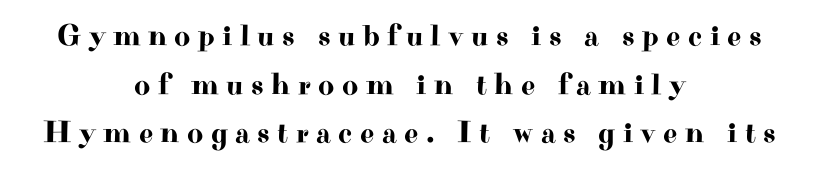
Q: Is the text italic (slanted)? A: No, it is upright.
Q: Is the typeface a serif or a sans-serif typeface? A: Serif.
Q: Is the text underlined? A: No.
Q: How is the paragraph aligned? A: Centered.
Q: Is the spacing between letters normal or unusually wide? A: Unusually wide.
Q: Is the spacing between lines tight, normal or loose? A: Normal.
Q: Width (condensed, normal, or wide)? A: Wide.
Q: Stroke contrast? A: High.
Q: x-height? A: Small.
Q: Monospaced? A: No.
